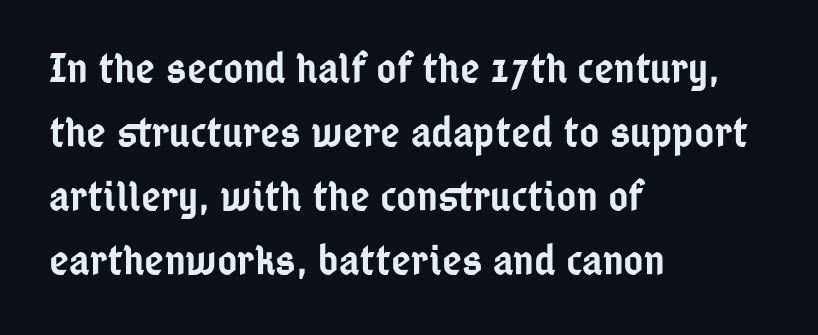
Q: Is the text bold? A: Semi-bold.
Q: Is the text italic (slanted)? A: No, it is upright.
Q: Is the typeface a serif or a sans-serif typeface? A: Sans-serif.
Q: Is the text underlined? A: No.
Q: How is the paragraph aligned? A: Left-aligned.
Q: Is the spacing between letters normal or unusually wide? A: Normal.
Q: Is the spacing between lines tight, normal or loose? A: Normal.
Q: Width (condensed, normal, or wide)? A: Condensed.
Q: Stroke contrast? A: Low.
Q: x-height? A: Medium.
Q: Monospaced? A: No.
